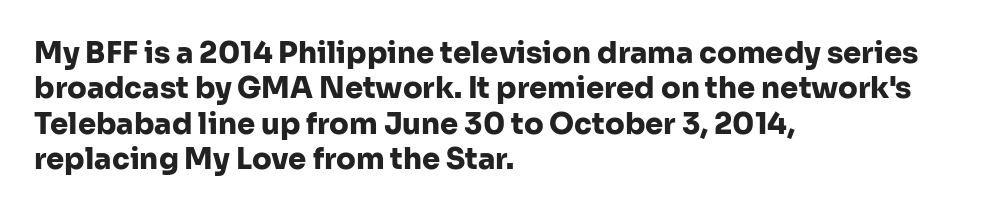
Q: Is the text bold? A: Yes.
Q: Is the text italic (slanted)? A: No, it is upright.
Q: Is the typeface a serif or a sans-serif typeface? A: Sans-serif.
Q: Is the text underlined? A: No.
Q: How is the paragraph aligned? A: Left-aligned.
Q: Is the spacing between letters normal or unusually wide? A: Normal.
Q: Width (condensed, normal, or wide)? A: Normal.
Q: Stroke contrast? A: Low.
Q: x-height? A: Medium.
Q: Monospaced? A: No.
